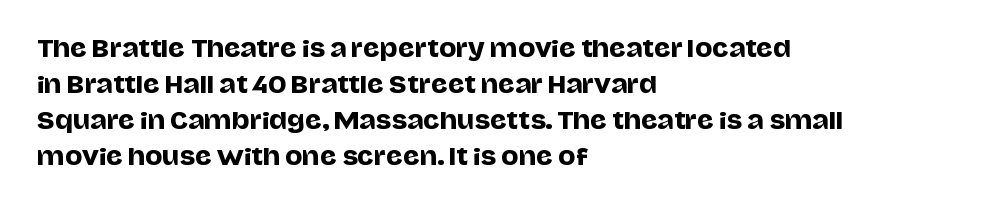
{"italic": "no", "underline": "no", "align": "left", "line_spacing": "normal", "line_spacing_ratio": 1.57, "letter_spacing": "normal", "letter_spacing_em": 0.0, "glyph_px": 23}
